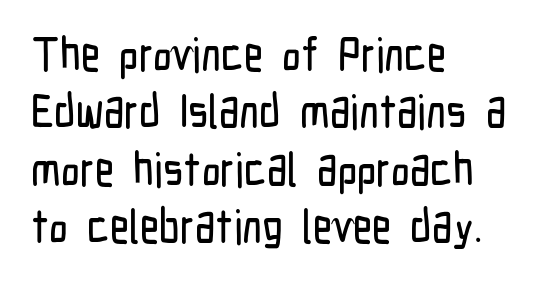
Q: Is the text italic (slanted)? A: No, it is upright.
Q: Is the typeface a serif or a sans-serif typeface? A: Sans-serif.
Q: Is the text underlined? A: No.
Q: How is the paragraph aligned? A: Left-aligned.
Q: Is the spacing between letters normal or unusually wide? A: Normal.
Q: Width (condensed, normal, or wide)? A: Condensed.
Q: Stroke contrast? A: Low.
Q: x-height? A: Medium.
Q: Monospaced? A: No.
